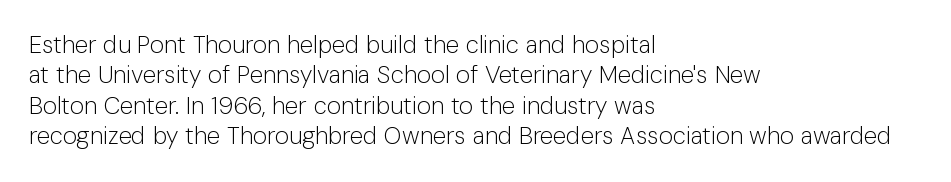
The type sits square on the baseline with zero lean. Only glyphs here, with clear space below each row. This sample is left-justified, so line endings fall wherever the words run out. Nothing unusual about the tracking: characters are spaced as the font intends. No extra ink here — the face is not bold.
